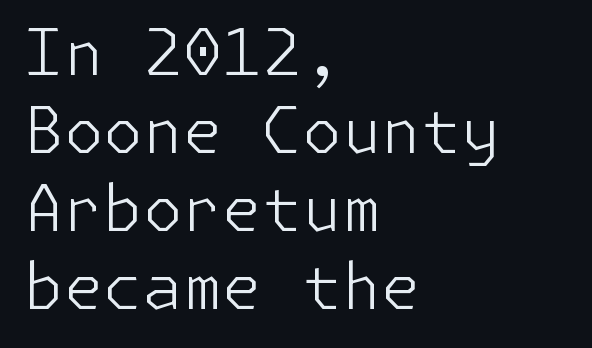
Q: Is the text bold? A: No.
Q: Is the text italic (slanted)? A: No, it is upright.
Q: Is the typeface a serif or a sans-serif typeface? A: Sans-serif.
Q: Is the text underlined? A: No.
Q: How is the paragraph aligned? A: Left-aligned.
Q: Is the spacing between letters normal or unusually wide? A: Normal.
Q: Width (condensed, normal, or wide)? A: Normal.
Q: Stroke contrast? A: Low.
Q: x-height? A: Medium.
